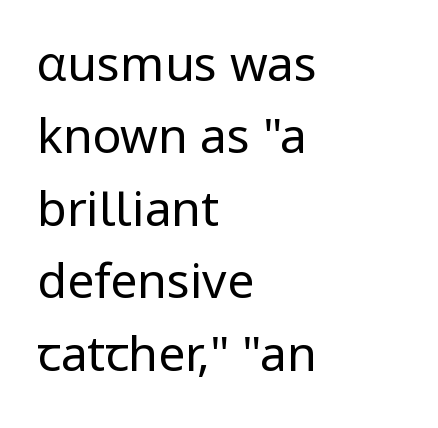
The image shows 48 px regular-weight sans-serif type, upright; set left-aligned, normal line spacing (1.51x), normal letter spacing, not underlined; low stroke contrast and a medium x-height.
